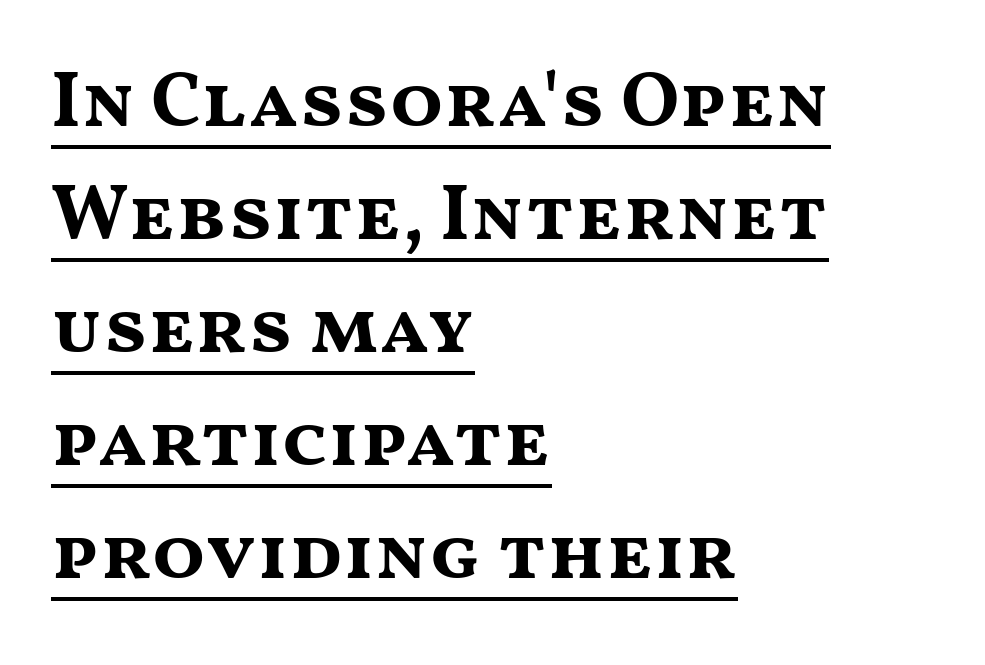
{"serif": "no", "italic": "no", "bold": "yes", "weight": "bold", "width": "wide", "stroke_contrast": "medium", "x_height": "medium", "monospaced": "no", "underline": "yes", "align": "left", "line_spacing": "normal", "line_spacing_ratio": 1.45, "letter_spacing": "normal", "letter_spacing_em": 0.0, "glyph_px": 78}
